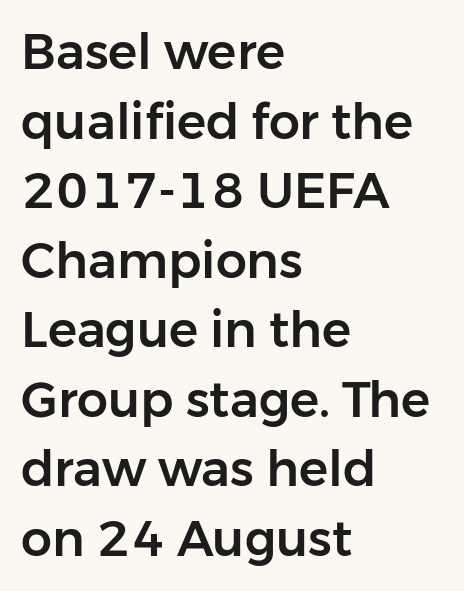
Q: Is the text italic (slanted)? A: No, it is upright.
Q: Is the typeface a serif or a sans-serif typeface? A: Sans-serif.
Q: Is the text underlined? A: No.
Q: How is the paragraph aligned? A: Left-aligned.
Q: Is the spacing between letters normal or unusually wide? A: Normal.
Q: Is the spacing between lines tight, normal or loose? A: Normal.
Q: Width (condensed, normal, or wide)? A: Normal.
Q: Stroke contrast? A: Low.
Q: x-height? A: Medium.
Q: Monospaced? A: No.
